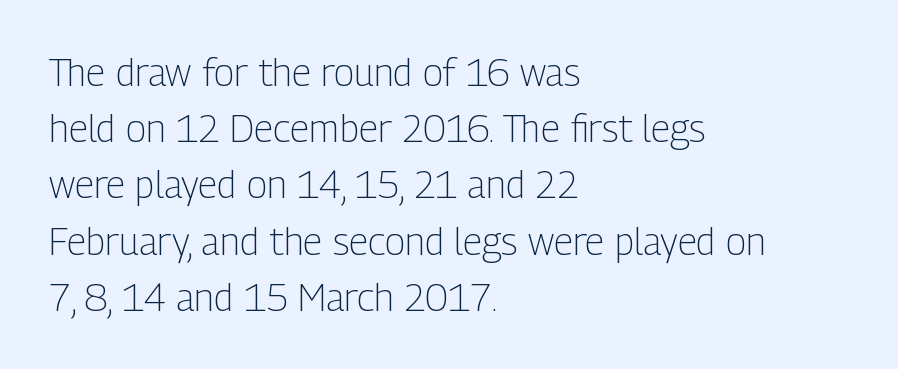
Q: Is the text bold? A: No.
Q: Is the text italic (slanted)? A: No, it is upright.
Q: Is the typeface a serif or a sans-serif typeface? A: Sans-serif.
Q: Is the text underlined? A: No.
Q: How is the paragraph aligned? A: Left-aligned.
Q: Is the spacing between letters normal or unusually wide? A: Normal.
Q: Is the spacing between lines tight, normal or loose? A: Normal.
Q: Width (condensed, normal, or wide)? A: Condensed.
Q: Stroke contrast? A: Low.
Q: x-height? A: Medium.
Q: Monospaced? A: No.
